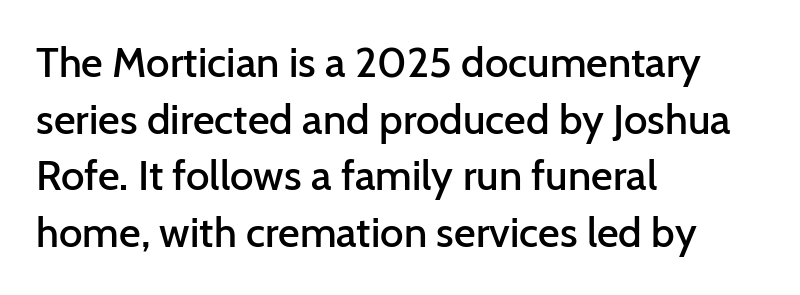
Font category for this specimen: sans-serif. Is the block centered? No — it sits flush against the left margin. Rendered with straight, roman letterforms. Each glyph is drawn with semibold strokes, heavier than normal yet not fully bold.
